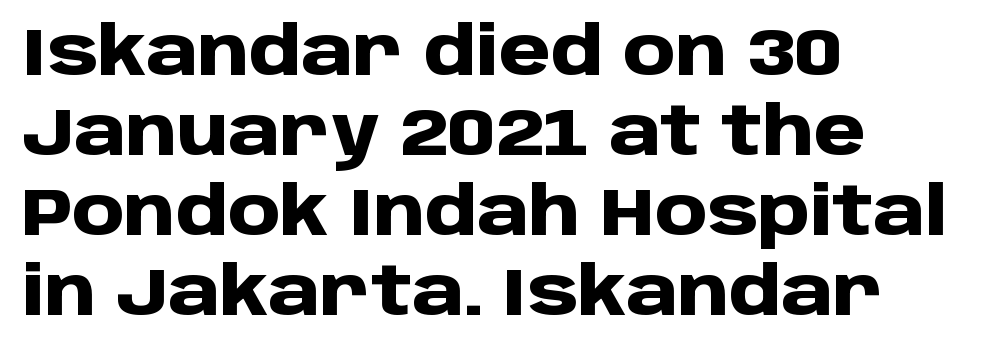
The image shows 66 px heavy sans-serif type, upright; set left-aligned, line spacing 1.21x, normal letter spacing, not underlined; low stroke contrast and a large x-height.
